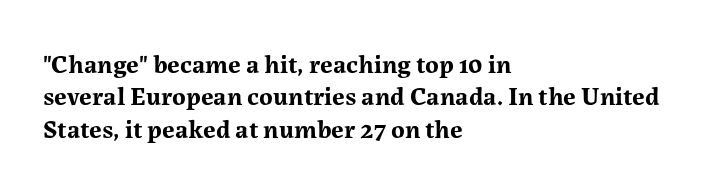
Interline gaps are of average width in this sample. Words float on clear page, feet unadorned. Weight check: bold — yes, fully. These lines were composed using upright roman letters.
